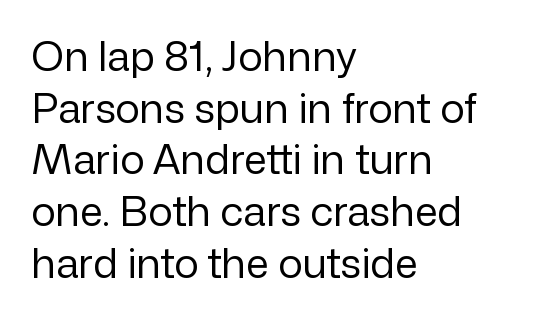
The setting favours the left margin, as ordinary paragraphs usually do. The type sits square on the baseline with zero lean. What kind of face is this? One without serifs — a sans. There is no visible air inserted between adjacent glyphs. No chunkiness to these letters — they're not bold.
